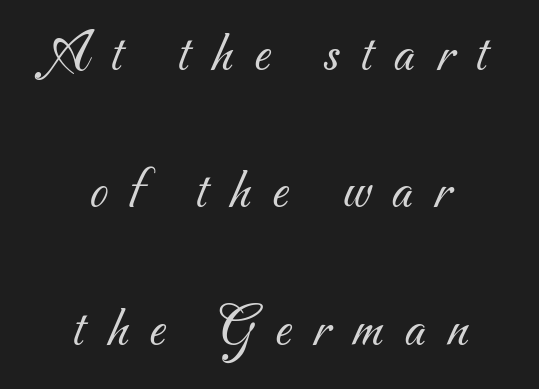
{"serif": "no", "bold": "no", "weight": "light", "width": "normal", "stroke_contrast": "medium", "x_height": "small", "monospaced": "no", "underline": "no", "align": "center", "line_spacing": "loose", "line_spacing_ratio": 2.37, "letter_spacing": "wide", "letter_spacing_em": 0.37, "glyph_px": 58}
